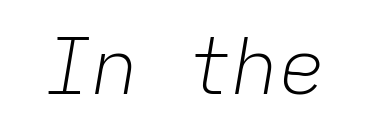
The typography opts for an oblique posture over an upright one. Fixed-width glyphs throughout — classic coding-font behaviour. Stems here are at most as thick as an everyday book face. Nobody touched the tracking dial on this one.
